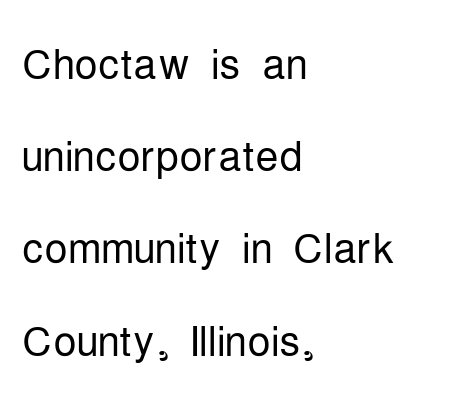
Serifs: no, the terminals of the letterforms are clean. Is this a fixed-width face? No — the glyphs have proportional, varying widths. This reads as an unemphasized weight, regular at the heaviest. The typesetter chose a ragged-right arrangement here. Upright lettering throughout.
